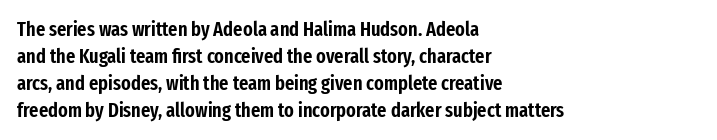
Q: Is the text italic (slanted)? A: No, it is upright.
Q: Is the text underlined? A: No.
Q: How is the paragraph aligned? A: Left-aligned.
Q: Is the spacing between letters normal or unusually wide? A: Normal.
Q: Is the spacing between lines tight, normal or loose? A: Normal.
